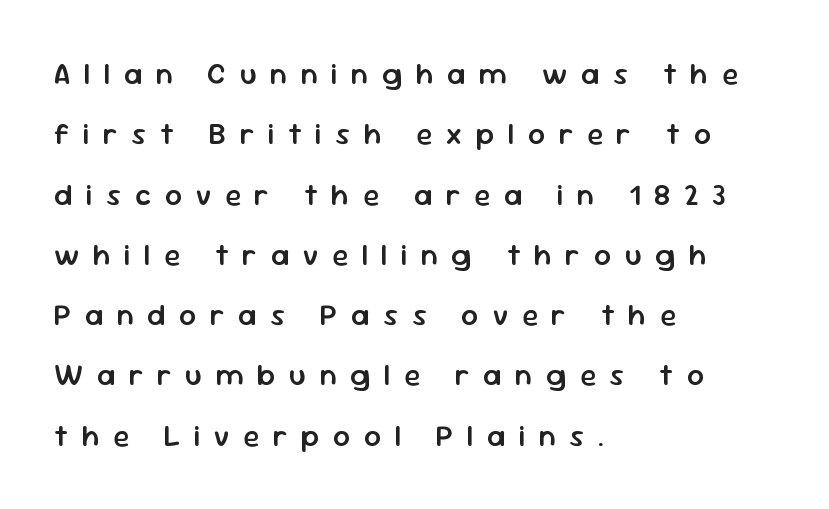
Q: Is the text bold? A: Semi-bold.
Q: Is the text italic (slanted)? A: No, it is upright.
Q: Is the typeface a serif or a sans-serif typeface? A: Sans-serif.
Q: Is the text underlined? A: No.
Q: How is the paragraph aligned? A: Left-aligned.
Q: Is the spacing between letters normal or unusually wide? A: Unusually wide.
Q: Is the spacing between lines tight, normal or loose? A: Loose.
Q: Width (condensed, normal, or wide)? A: Normal.
Q: Stroke contrast? A: Low.
Q: x-height? A: Medium.
Q: Monospaced? A: No.
